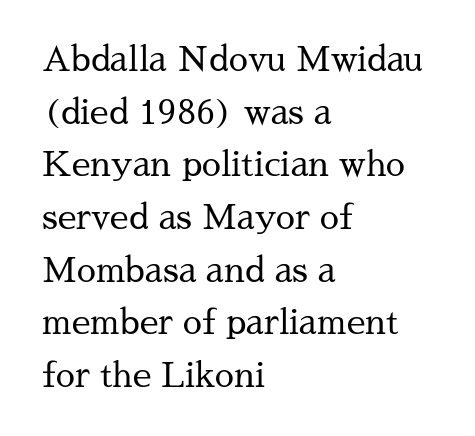
Q: Is the text bold? A: No.
Q: Is the text italic (slanted)? A: No, it is upright.
Q: Is the typeface a serif or a sans-serif typeface? A: Serif.
Q: Is the text underlined? A: No.
Q: How is the paragraph aligned? A: Left-aligned.
Q: Is the spacing between letters normal or unusually wide? A: Normal.
Q: Is the spacing between lines tight, normal or loose? A: Normal.
Q: Width (condensed, normal, or wide)? A: Normal.
Q: Stroke contrast? A: Medium.
Q: x-height? A: Medium.
Q: Monospaced? A: No.
